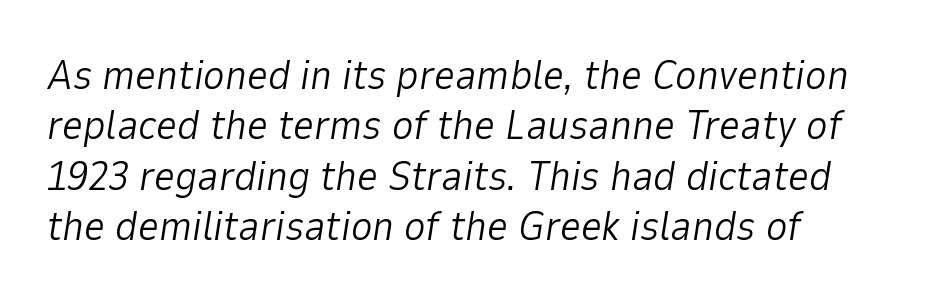
{"italic": "yes", "lean": "right", "slant_degrees": 9, "bold": "no", "weight": "light", "width": "normal", "stroke_contrast": "low", "x_height": "medium", "monospaced": "no", "underline": "no", "line_spacing_ratio": 1.23, "letter_spacing": "normal", "letter_spacing_em": 0.0, "glyph_px": 41}
